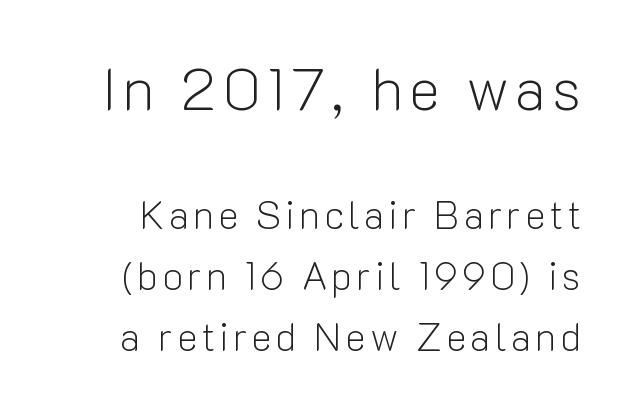
The designer went with a sans here, leaving each stem footless. Is this a fixed-width face? No — the glyphs have proportional, varying widths. On a weight scale, this lands at 450 or below. These lines sit exactly where default settings would place them. Style check: upright.
